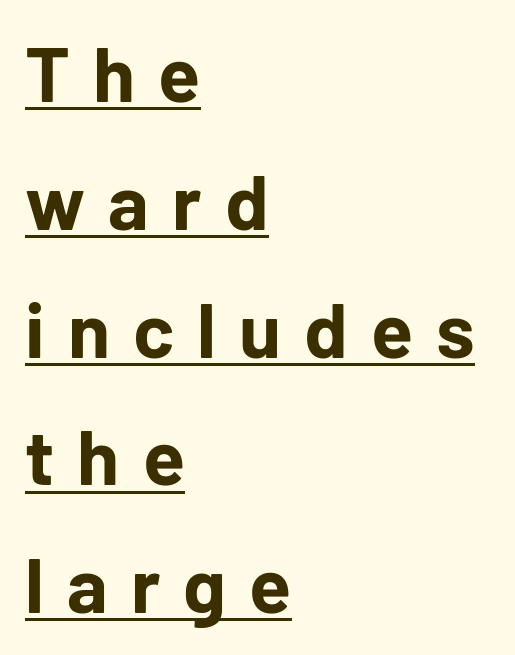
The image shows 77 px bold sans-serif type, upright; set left-aligned, normal line spacing (1.66x), unusually wide letter spacing (+0.3 em), underlined; low stroke contrast and a medium x-height.
